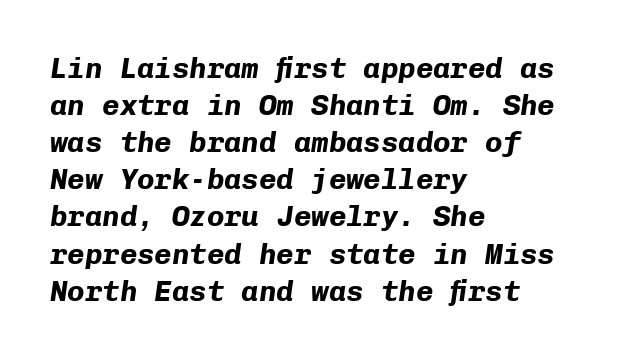
Q: Is the text bold? A: Yes.
Q: Is the text italic (slanted)? A: Yes, it leans right by about 8 degrees.
Q: Is the text underlined? A: No.
Q: How is the paragraph aligned? A: Left-aligned.
Q: Is the spacing between letters normal or unusually wide? A: Normal.
Q: Is the spacing between lines tight, normal or loose? A: Normal.
Q: Width (condensed, normal, or wide)? A: Normal.
Q: Stroke contrast? A: Low.
Q: x-height? A: Medium.
Q: Monospaced? A: Yes.
